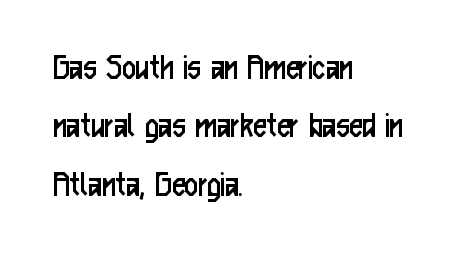
Q: Is the text bold? A: No.
Q: Is the text italic (slanted)? A: No, it is upright.
Q: Is the typeface a serif or a sans-serif typeface? A: Sans-serif.
Q: Is the text underlined? A: No.
Q: How is the paragraph aligned? A: Left-aligned.
Q: Is the spacing between letters normal or unusually wide? A: Normal.
Q: Is the spacing between lines tight, normal or loose? A: Normal.
Q: Width (condensed, normal, or wide)? A: Condensed.
Q: Stroke contrast? A: Low.
Q: x-height? A: Medium.
Q: Monospaced? A: No.
